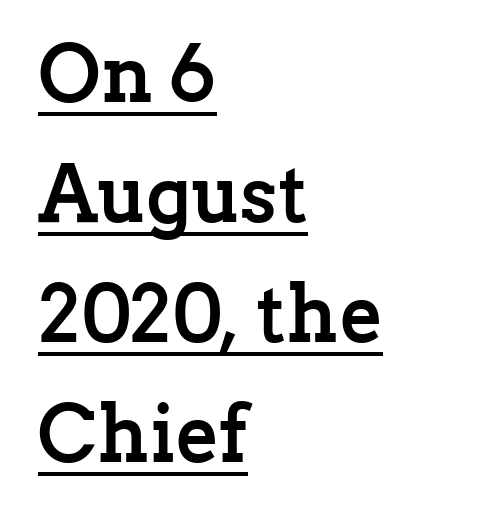
{"serif": "yes", "italic": "no", "bold": "yes", "weight": "semibold", "width": "normal", "stroke_contrast": "low", "x_height": "medium", "monospaced": "no", "underline": "yes", "align": "left", "line_spacing": "normal", "line_spacing_ratio": 1.5, "letter_spacing": "normal", "letter_spacing_em": 0.0, "glyph_px": 80}
